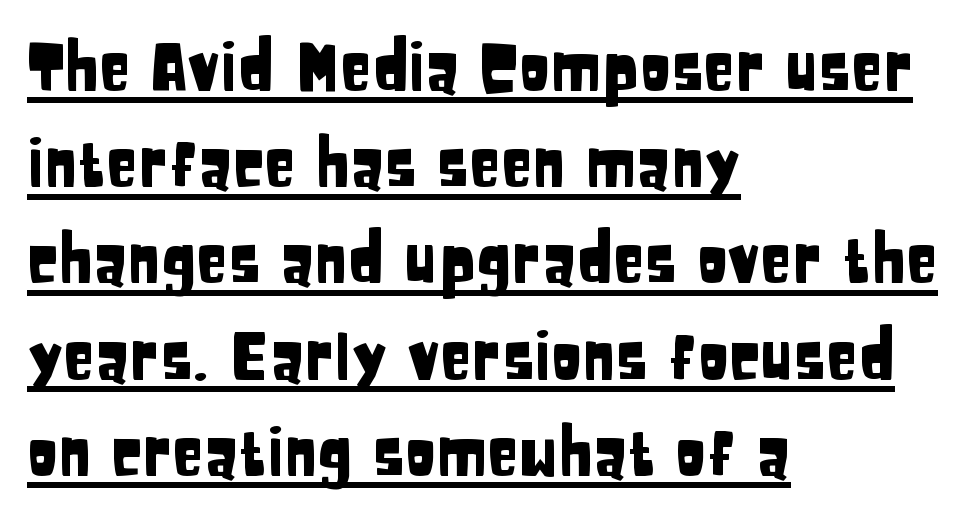
Does the leading feel generous? No, just average. You can see a thin bar hugging the bottom of the glyphs. Nothing sits at the stroke ends, so this counts as sans-serif. These lines are set flush left with a ragged right edge.
